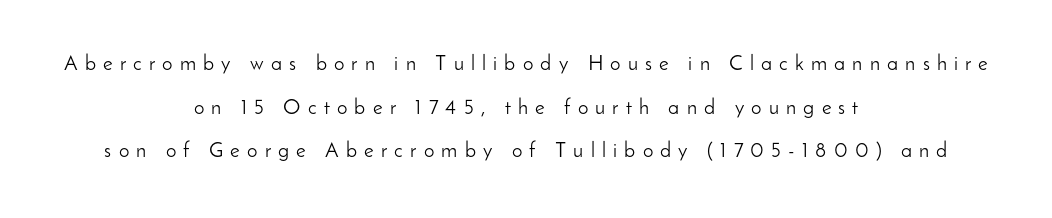
The image shows 21 px text type, upright; set centered, loose line spacing (2.08x), unusually wide letter spacing (+0.34 em), not underlined.
